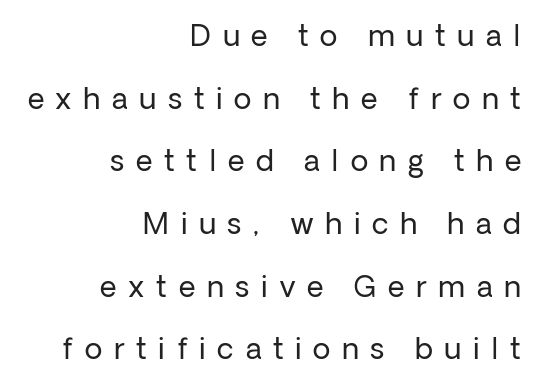
The passage shown is typed in a proportional face where columns would drift. Descender tails drop into unmarked territory. The lines are spread far apart with generous leading. The letterforms stand isolated, each surrounded by extra space.
